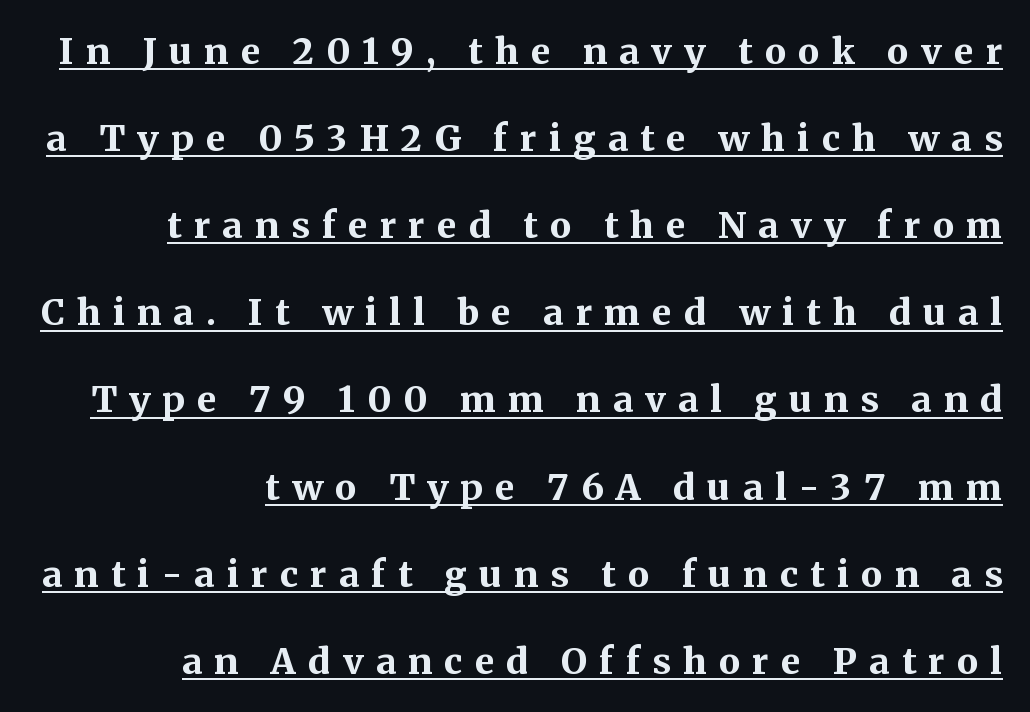
Compared with typical paragraphs, the rows here are farther apart. Notice how thick the strokes are: this is what a full bold looks like. If you drew a line through each stem, it would be perfectly vertical. What stands out about the letter spacing? Its width — letters are far apart. Letterform terminals end in serifs throughout the passage. Reading down the block, your eye finds every line finishing at a fixed right position.
